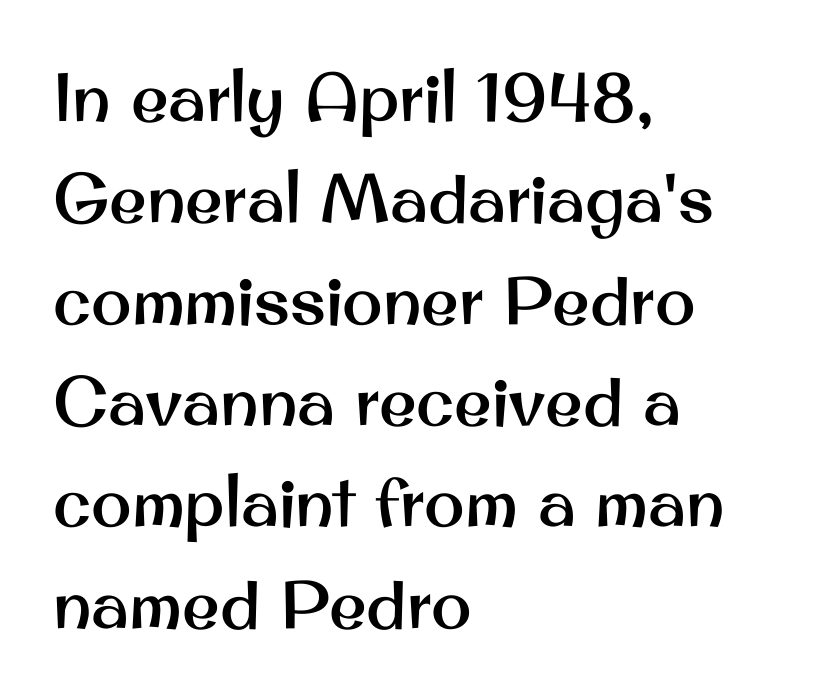
{"serif": "no", "italic": "no", "width": "normal", "stroke_contrast": "medium", "x_height": "small", "monospaced": "no", "underline": "no", "align": "left", "line_spacing": "normal", "line_spacing_ratio": 1.49, "letter_spacing": "normal", "letter_spacing_em": 0.0, "glyph_px": 68}
